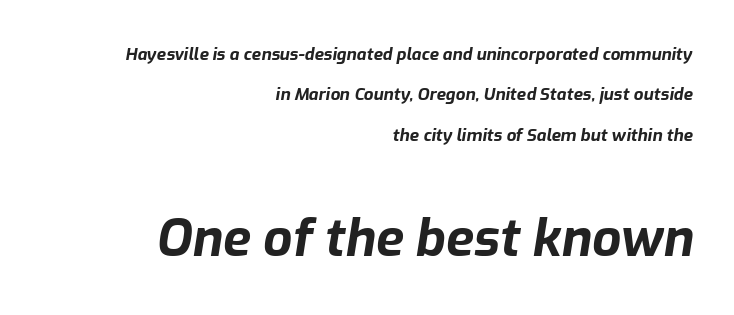
{"italic": "yes", "lean": "right", "slant_degrees": 9, "bold": "yes", "weight": "bold", "width": "normal", "stroke_contrast": "low", "x_height": "medium", "monospaced": "no", "underline": "no", "align": "right", "line_spacing": "loose", "line_spacing_ratio": 2.37, "letter_spacing": "normal", "letter_spacing_em": 0.0, "larger_block": "second", "size_ratio": 3.0, "glyph_px": 51}
